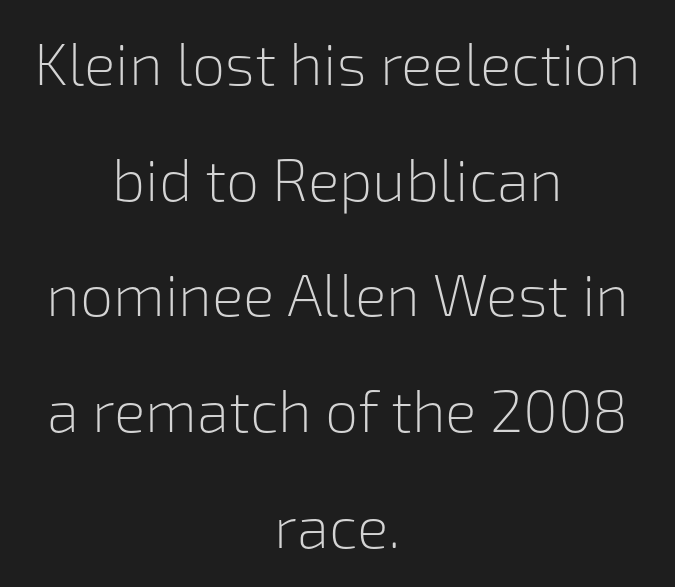
The image shows 59 px light sans-serif type, upright; set centered, loose line spacing (1.96x), normal letter spacing, not underlined; low stroke contrast and a medium x-height.
